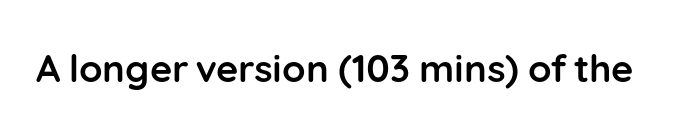
The image shows 38 px semibold sans-serif type, upright; set normal letter spacing, not underlined; low stroke contrast and a medium x-height.
